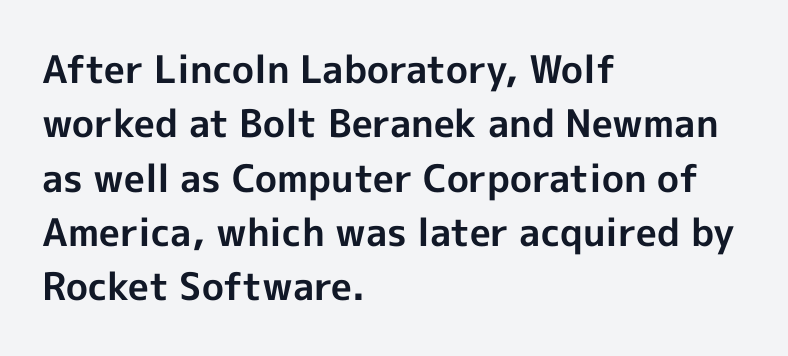
Here the designer chose a conventional face with non-uniform glyph widths. If you drew a line through each stem, it would be perfectly vertical. Glance below the letters and you will spot only blank space. In CSS terms this would be text-align: left.
